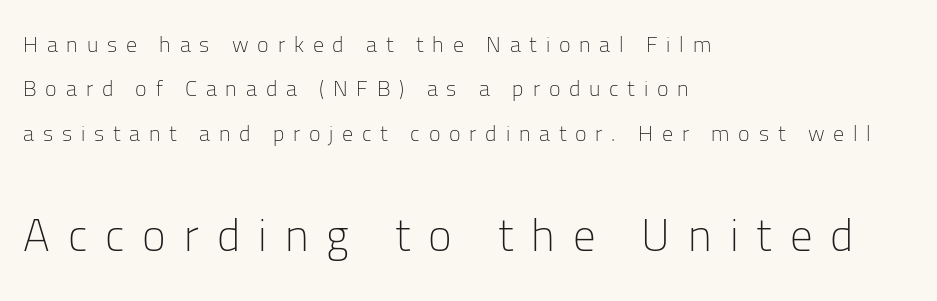
These lines are composed in type without serifs. The rendering uses natural spacing where letterforms have individual widths. Note: smaller setting up top, larger setting below. How are the letters spaced? Widely, with obvious added tracking. The setting favours the left margin, as ordinary paragraphs usually do.
